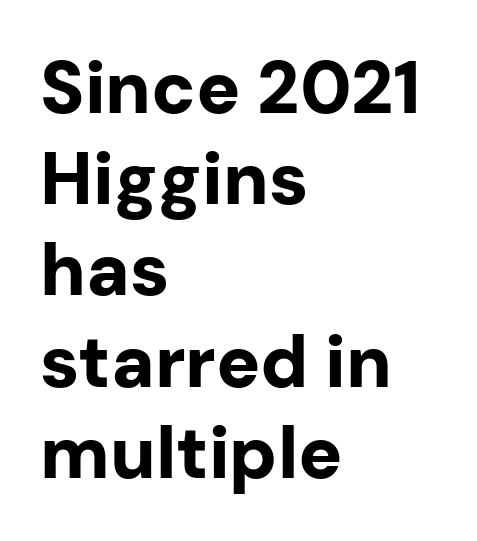
Q: Is the text bold? A: Yes.
Q: Is the text italic (slanted)? A: No, it is upright.
Q: Is the typeface a serif or a sans-serif typeface? A: Sans-serif.
Q: Is the text underlined? A: No.
Q: How is the paragraph aligned? A: Left-aligned.
Q: Is the spacing between letters normal or unusually wide? A: Normal.
Q: Is the spacing between lines tight, normal or loose? A: Normal.
Q: Width (condensed, normal, or wide)? A: Normal.
Q: Stroke contrast? A: Low.
Q: x-height? A: Medium.
Q: Monospaced? A: No.
